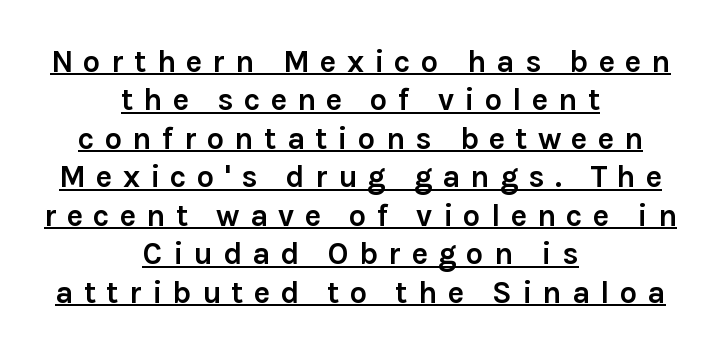
Q: Is the text bold? A: Yes.
Q: Is the text italic (slanted)? A: No, it is upright.
Q: Is the typeface a serif or a sans-serif typeface? A: Sans-serif.
Q: Is the text underlined? A: Yes.
Q: How is the paragraph aligned? A: Centered.
Q: Is the spacing between letters normal or unusually wide? A: Unusually wide.
Q: Width (condensed, normal, or wide)? A: Normal.
Q: x-height? A: Medium.
Q: Monospaced? A: No.
